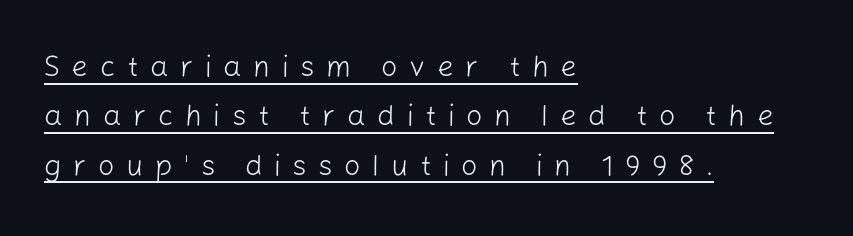
The image shows 29 px light sans-serif type, upright; set left-aligned, normal line spacing (1.7x), unusually wide letter spacing (+0.4 em), underlined; low stroke contrast and a medium x-height.
